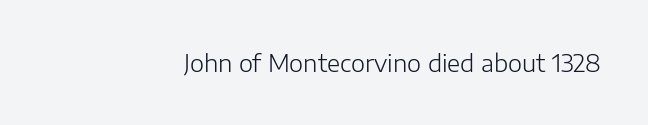
{"italic": "no", "bold": "no", "underline": "no", "letter_spacing": "normal", "letter_spacing_em": 0.0, "glyph_px": 24}
